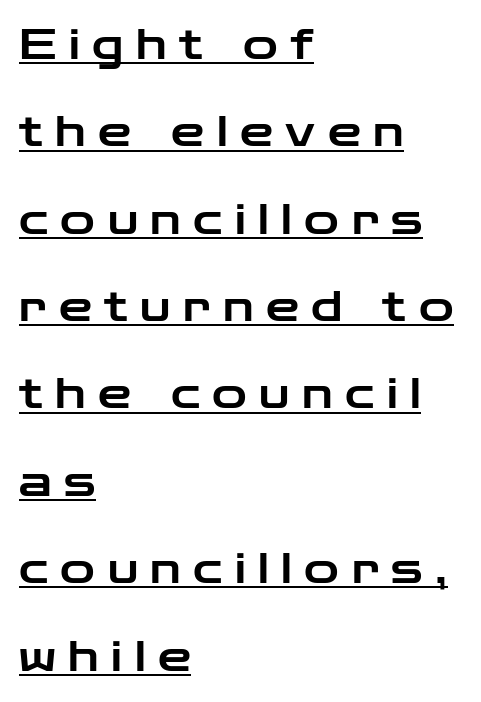
{"serif": "no", "italic": "no", "width": "wide", "stroke_contrast": "low", "x_height": "medium", "monospaced": "no", "underline": "yes", "align": "left", "line_spacing": "loose", "line_spacing_ratio": 2.08, "letter_spacing": "wide", "letter_spacing_em": 0.3, "glyph_px": 42}
